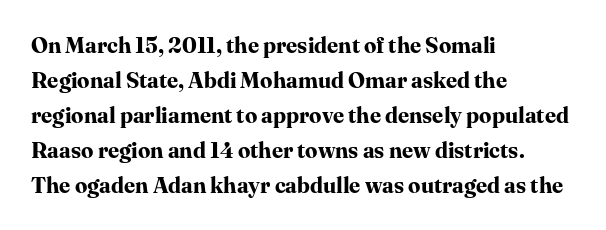
{"italic": "no", "bold": "yes", "underline": "no", "align": "left", "line_spacing": "normal", "line_spacing_ratio": 1.59, "letter_spacing": "normal", "letter_spacing_em": 0.0, "glyph_px": 22}
